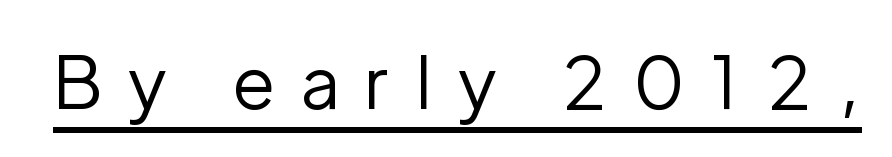
{"serif": "no", "italic": "no", "bold": "no", "weight": "regular", "width": "normal", "stroke_contrast": "low", "x_height": "medium", "monospaced": "no", "underline": "yes", "letter_spacing": "wide", "letter_spacing_em": 0.37, "glyph_px": 72}
